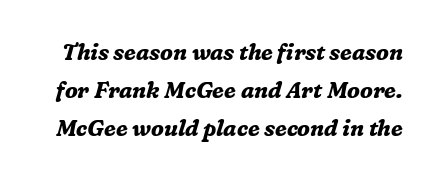
{"italic": "yes", "lean": "right", "slant_degrees": 16, "bold": "yes", "underline": "no", "line_spacing_ratio": 1.73, "letter_spacing": "normal", "letter_spacing_em": 0.0, "glyph_px": 22}
